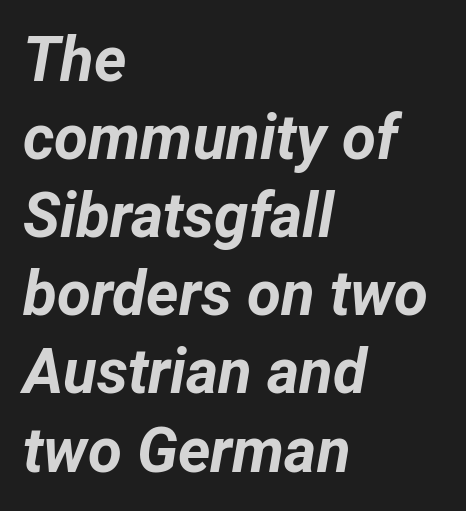
{"italic": "yes", "lean": "right", "slant_degrees": 12, "bold": "yes", "weight": "bold", "width": "normal", "stroke_contrast": "low", "x_height": "medium", "monospaced": "no", "underline": "no", "align": "left", "line_spacing": "normal", "line_spacing_ratio": 1.26, "letter_spacing": "normal", "letter_spacing_em": 0.0, "glyph_px": 62}
